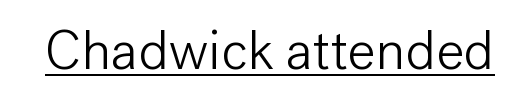
The image shows 55 px light sans-serif type, upright; set normal letter spacing, underlined; low stroke contrast and a medium x-height.
